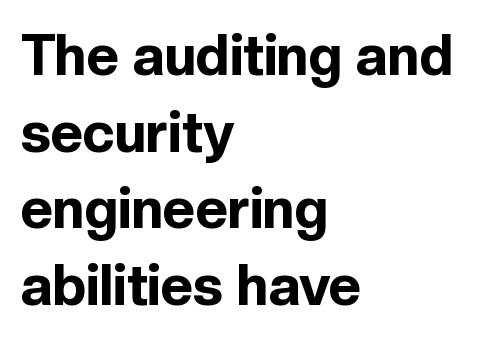
The image shows 56 px bold sans-serif type, upright; set left-aligned, normal line spacing (1.37x), normal letter spacing, not underlined; a medium x-height.
